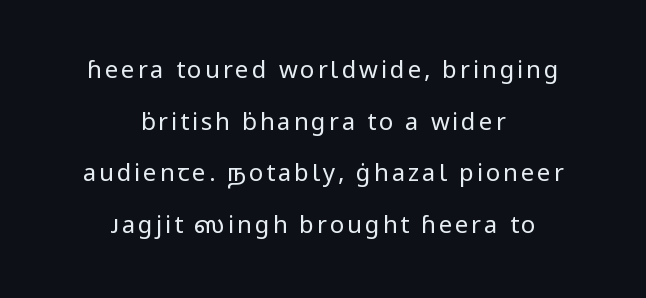
Which margin do the lines hug? Neither — every line sits in the middle. No chunkiness to these letters — they're not bold. Vertical strokes here are truly vertical. Successive baselines arrive slowly, with a big drop between each.
